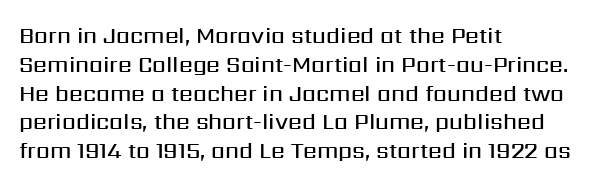
The image shows 22 px text type, upright; set left-aligned, normal line spacing (1.31x), normal letter spacing, not underlined.
